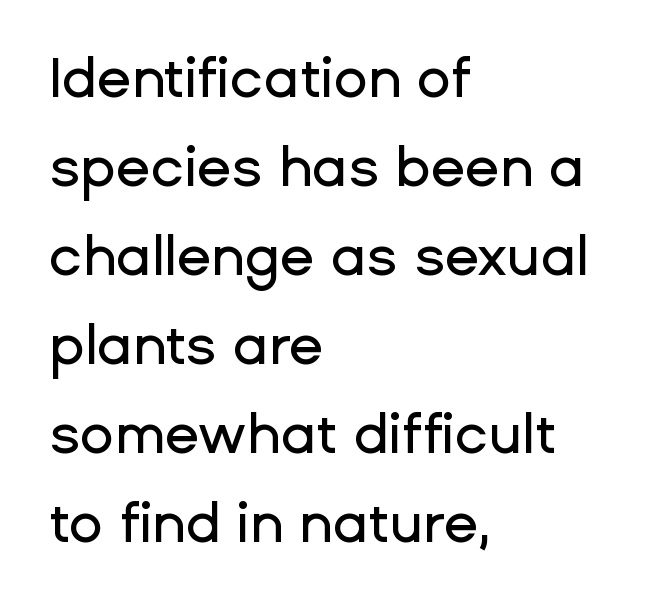
The rows are spaced the way most documents space them. Beneath every word, the page is bare. Is there any slant? The stems are plumb. Do the characters align in a grid? No, the font is proportional. In CSS terms this would be text-align: left. A sans-serif font was chosen for this passage.
